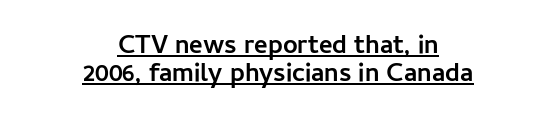
Q: Is the text bold? A: Yes.
Q: Is the text italic (slanted)? A: No, it is upright.
Q: Is the text underlined? A: Yes.
Q: How is the paragraph aligned? A: Centered.
Q: Is the spacing between letters normal or unusually wide? A: Normal.
Q: Is the spacing between lines tight, normal or loose? A: Tight.
